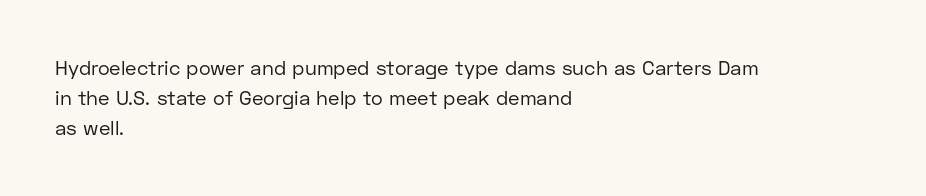
The image shows 20 px text type, upright; set left-aligned, normal line spacing (1.51x), normal letter spacing, not underlined.
